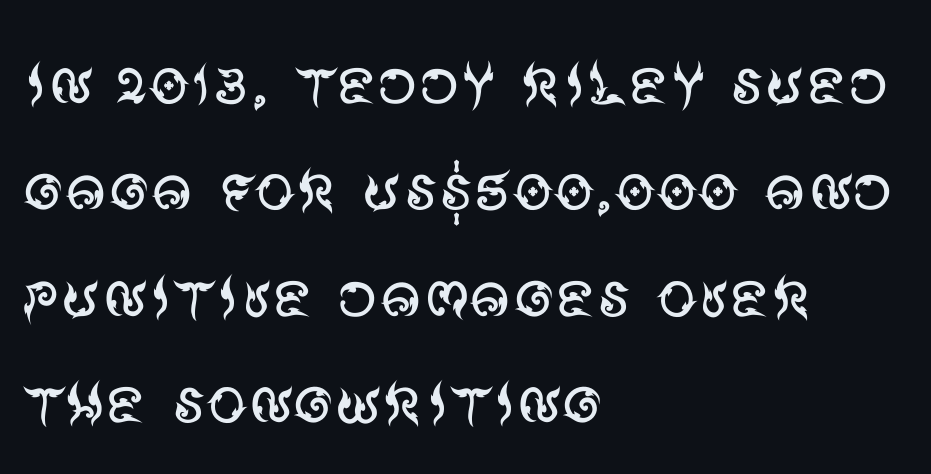
Q: Is the text bold? A: No.
Q: Is the text italic (slanted)? A: No, it is upright.
Q: Is the typeface a serif or a sans-serif typeface? A: Sans-serif.
Q: Is the text underlined? A: No.
Q: How is the paragraph aligned? A: Left-aligned.
Q: Is the spacing between letters normal or unusually wide? A: Normal.
Q: Is the spacing between lines tight, normal or loose? A: Normal.
Q: Width (condensed, normal, or wide)? A: Normal.
Q: Stroke contrast? A: Medium.
Q: x-height? A: Large.
Q: Monospaced? A: No.
